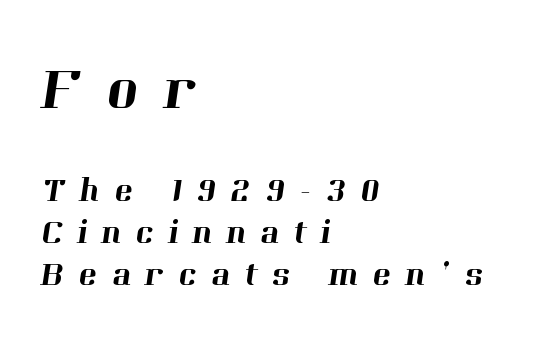
The block sitting higher on the canvas is the one with enlarged characters. This sample uses expanded letter spacing, leaving extra air between glyphs. The letters advance in unequal steps, a hallmark of proportional type. Descender tails drop into unmarked territory. What kind of face is this? One with serifs. Line beginnings align vertically; line endings do not.
